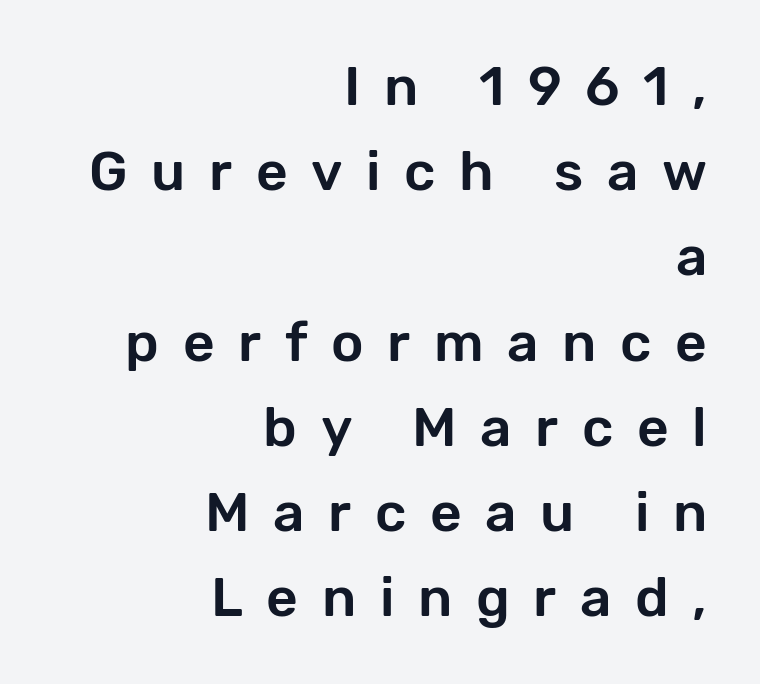
Q: Is the text italic (slanted)? A: No, it is upright.
Q: Is the typeface a serif or a sans-serif typeface? A: Sans-serif.
Q: Is the text underlined? A: No.
Q: How is the paragraph aligned? A: Right-aligned.
Q: Is the spacing between letters normal or unusually wide? A: Unusually wide.
Q: Is the spacing between lines tight, normal or loose? A: Normal.
Q: Width (condensed, normal, or wide)? A: Normal.
Q: Stroke contrast? A: Low.
Q: x-height? A: Medium.
Q: Monospaced? A: No.
